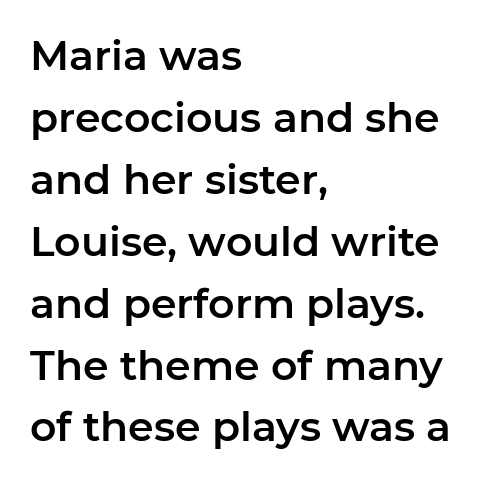
How are the letters spaced? Ordinarily, with no added tracking. A typesetter would call this leading conventional body-copy spacing. Just letters on the line, the space beneath them empty. The face used here is a sans, in the tradition of grotesques and geometrics. The passage shown is typed in a proportional face where columns would drift. Posture: straight, roman, zero tilt.
